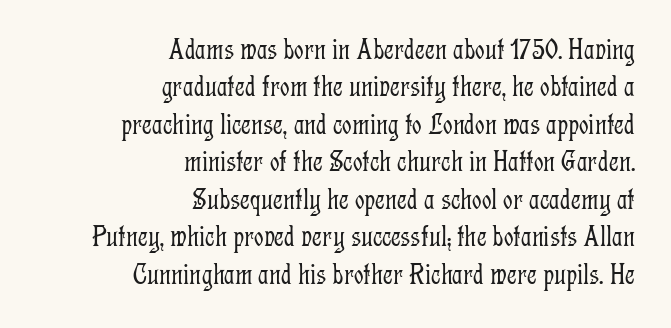
Q: Is the text bold? A: No.
Q: Is the text italic (slanted)? A: No, it is upright.
Q: Is the typeface a serif or a sans-serif typeface? A: Serif.
Q: Is the text underlined? A: No.
Q: How is the paragraph aligned? A: Right-aligned.
Q: Is the spacing between letters normal or unusually wide? A: Normal.
Q: Is the spacing between lines tight, normal or loose? A: Normal.
Q: Width (condensed, normal, or wide)? A: Condensed.
Q: Stroke contrast? A: Low.
Q: x-height? A: Medium.
Q: Monospaced? A: No.
